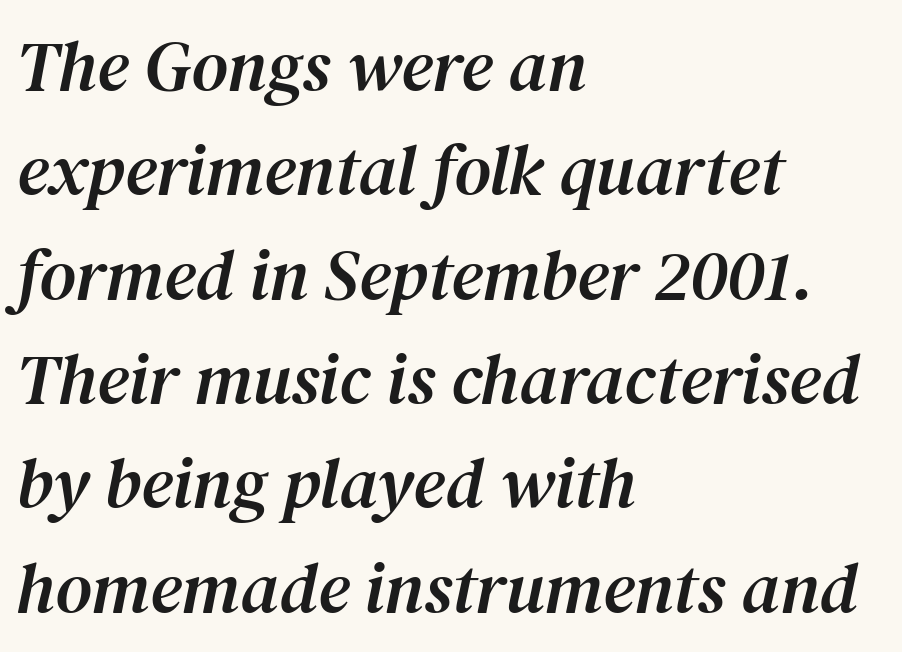
{"serif": "yes", "italic": "yes", "lean": "right", "slant_degrees": 12, "width": "normal", "stroke_contrast": "medium", "x_height": "medium", "monospaced": "no", "underline": "no", "align": "left", "line_spacing": "normal", "line_spacing_ratio": 1.47, "letter_spacing": "normal", "letter_spacing_em": 0.0, "glyph_px": 71}
